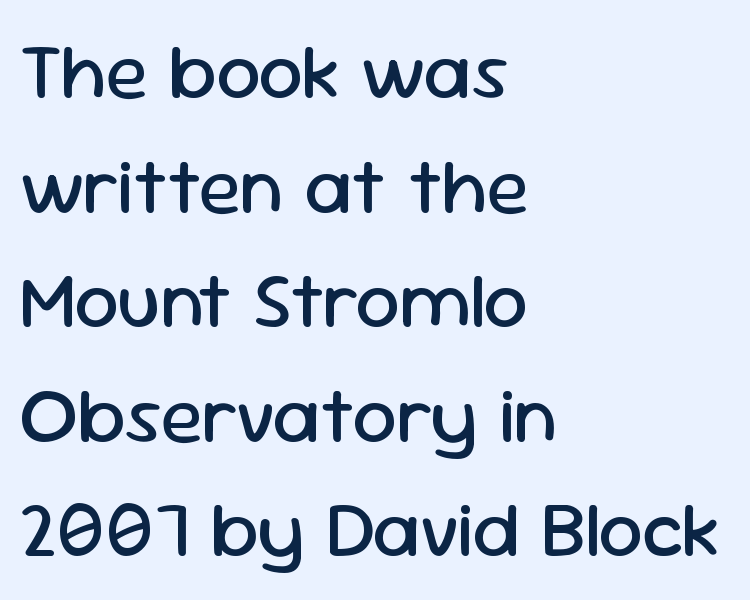
The gaps between neighbouring characters are ordinary and unremarkable. This is the regular roman posture of the typeface. Glance below the letters and you will spot only blank space. The passage shown is typeset with a sans-serif family. The cut favours lightness, reaching ordinary text weight at its darkest. Successive baselines arrive at the customary interval.
